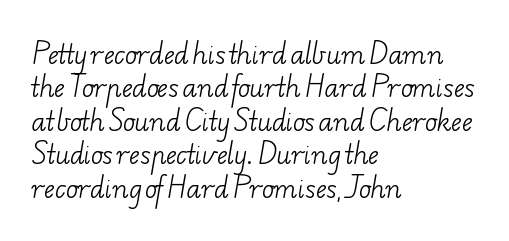
The image shows 25 px text type; set left-aligned, normal line spacing (1.34x), normal letter spacing, not underlined.
